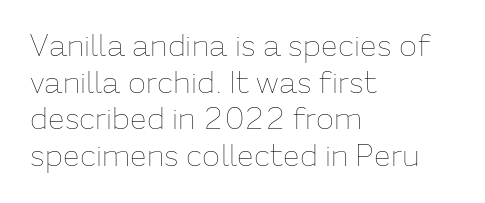
The image shows 30 px thin type, upright; set left-aligned, line spacing 1.22x, normal letter spacing, not underlined; low stroke contrast and a medium x-height.
